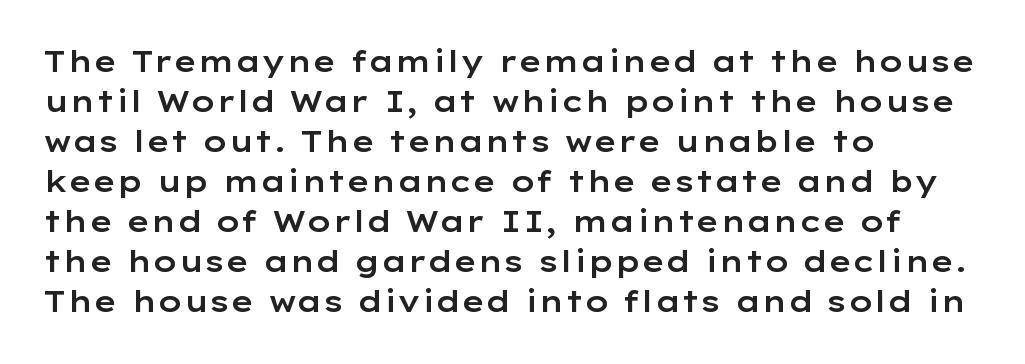
Default kerning and tracking; the words read as compact shapes. The line-height multiplier appears to be the usual default. Designer's note — italics off, roman on. The gap between lines stays unmarked. Check where the strokes stop: nothing finishes them off — pure sans. Teacher's note: observe the even left margin — that is flush-left alignment.
